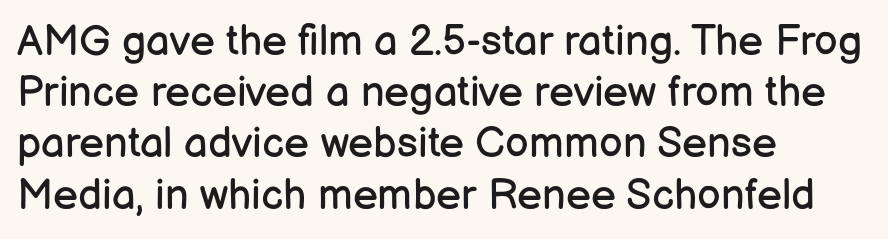
{"serif": "no", "italic": "no", "bold": "no", "weight": "regular", "width": "normal", "stroke_contrast": "low", "x_height": "medium", "monospaced": "no", "underline": "no", "align": "left", "line_spacing_ratio": 1.22, "letter_spacing": "normal", "letter_spacing_em": 0.0, "glyph_px": 42}
